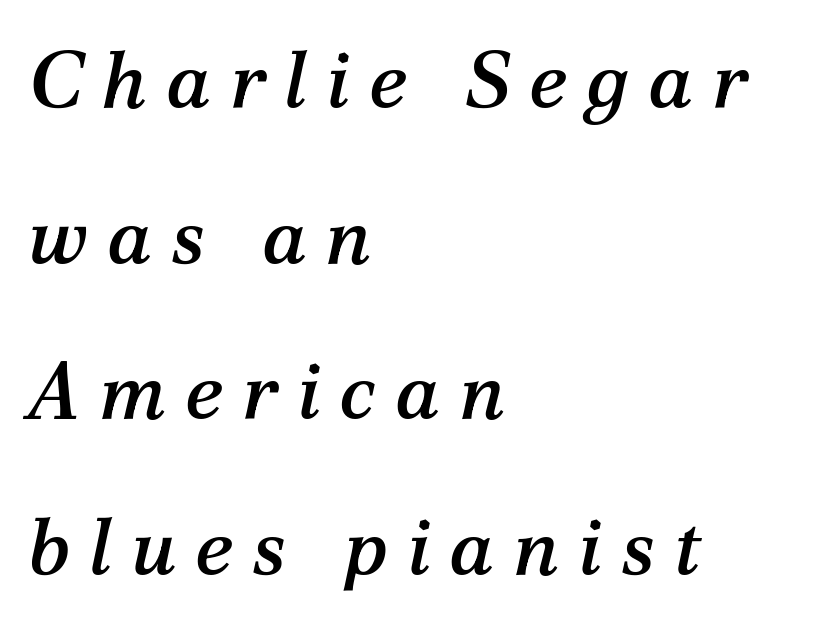
The image shows 79 px serif type, italic (leaning right); set left-aligned, loose line spacing (1.97x), unusually wide letter spacing (+0.24 em), not underlined; medium stroke contrast and a medium x-height.
